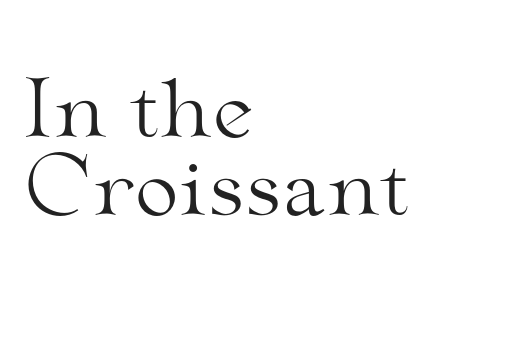
The image shows 79 px light, wide serif type, upright; set left-aligned, tight line spacing (0.99x), normal letter spacing, not underlined; medium stroke contrast and a small x-height.
